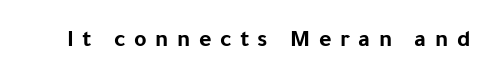
Words float on clear page, feet unadorned. As a designer I'd log this as weight 700, bold. If you drew a line through each stem, it would be perfectly vertical. Inter-character spacing is expanded well beyond the font's built-in metrics.
